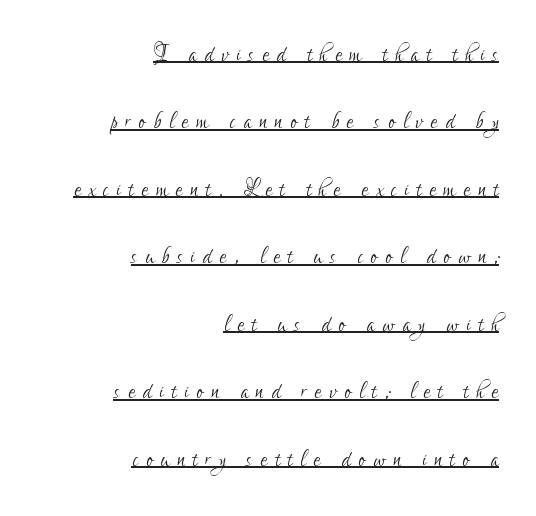
Examine the stroke ends and you'll find no serifs. Underline: present. Alignment: flush right.
